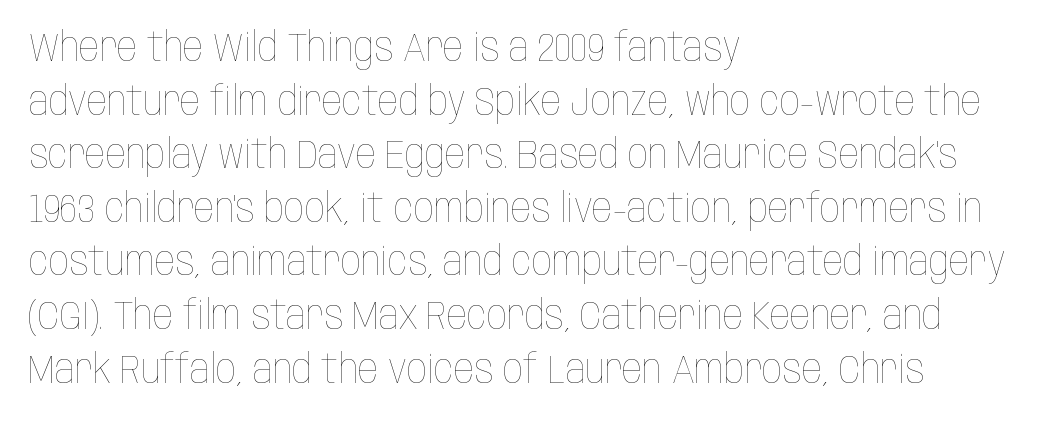
Q: Is the text bold? A: No.
Q: Is the text italic (slanted)? A: No, it is upright.
Q: Is the text underlined? A: No.
Q: How is the paragraph aligned? A: Left-aligned.
Q: Is the spacing between letters normal or unusually wide? A: Normal.
Q: Is the spacing between lines tight, normal or loose? A: Normal.
Q: Width (condensed, normal, or wide)? A: Condensed.
Q: Stroke contrast? A: Low.
Q: x-height? A: Large.
Q: Monospaced? A: No.
